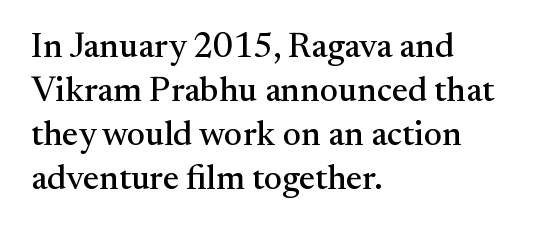
The image shows 35 px serif type, upright; set left-aligned, normal line spacing (1.26x), normal letter spacing, not underlined; medium stroke contrast and a small x-height.
